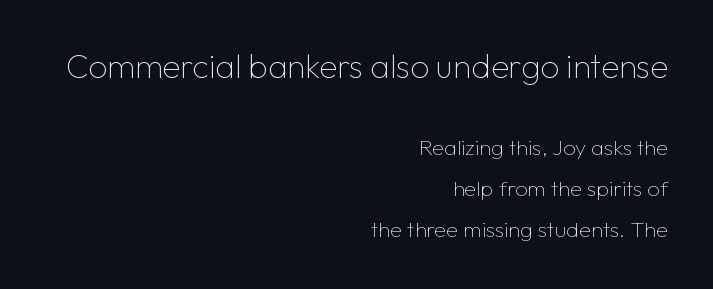
These lines keep a tight, regular rhythm from letter to letter. Horizontally, the lines are justified to the trailing edge only. Bare-footed words on every line. The glyphs in this specimen are sans serif. Is this a fixed-width face? No — the glyphs have proportional, varying widths. Caption: upper text group enlarged, lower text group reduced.
